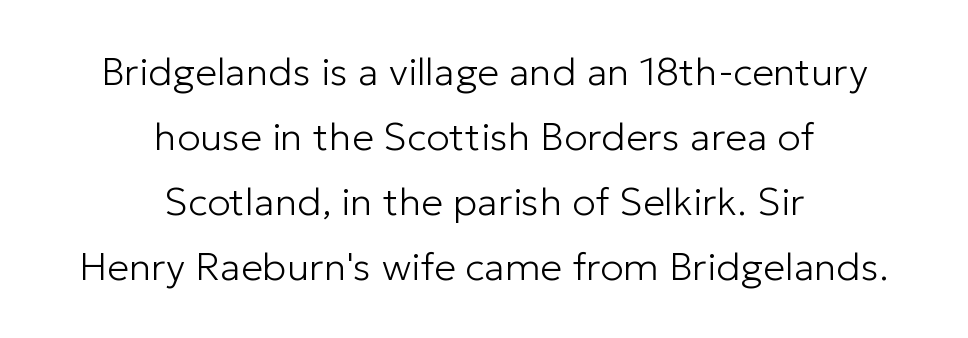
The image shows 39 px light sans-serif type, upright; set centered, normal line spacing (1.67x), normal letter spacing, not underlined; low stroke contrast and a medium x-height.
